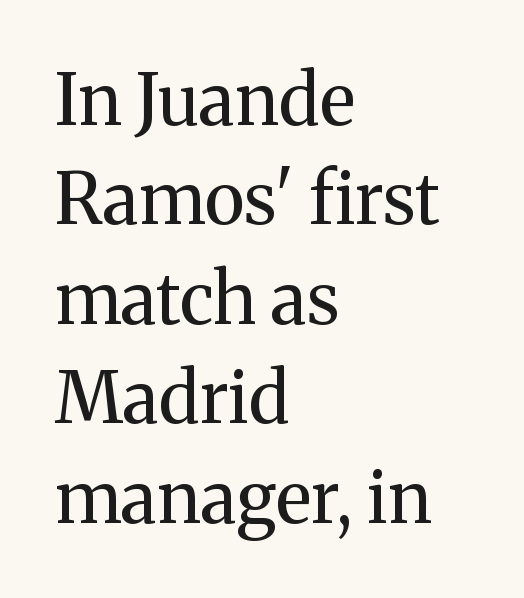
Q: Is the text bold? A: No.
Q: Is the text italic (slanted)? A: No, it is upright.
Q: Is the typeface a serif or a sans-serif typeface? A: Serif.
Q: Is the text underlined? A: No.
Q: How is the paragraph aligned? A: Left-aligned.
Q: Is the spacing between letters normal or unusually wide? A: Normal.
Q: Is the spacing between lines tight, normal or loose? A: Normal.
Q: Width (condensed, normal, or wide)? A: Normal.
Q: Stroke contrast? A: Medium.
Q: x-height? A: Medium.
Q: Monospaced? A: No.
